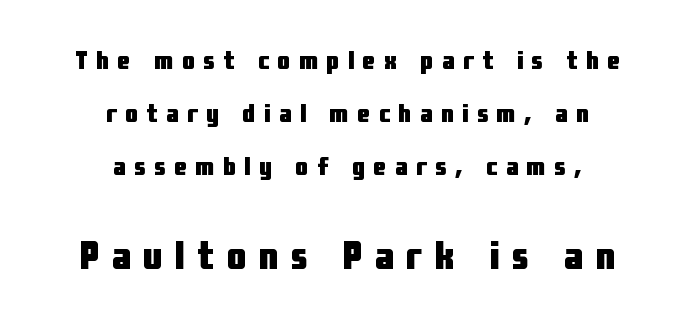
The image shows 39 px heavy, condensed sans-serif type, upright; set centered, loose line spacing (2.03x), unusually wide letter spacing (+0.32 em), not underlined; the second (bottom) block is 1.5x larger; low stroke contrast and a medium x-height.
